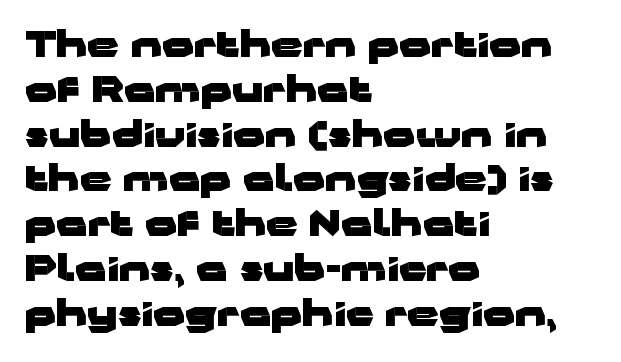
Upright lettering throughout. Standard letterfit; no display-style spreading of the glyphs. Character widths vary here, with narrow letters taking less room than wide ones. The glyphs in this specimen are sans serif. Stroke thickness is high; the sample reads as a true bold. Each line starts at the same left margin while the right side varies.
